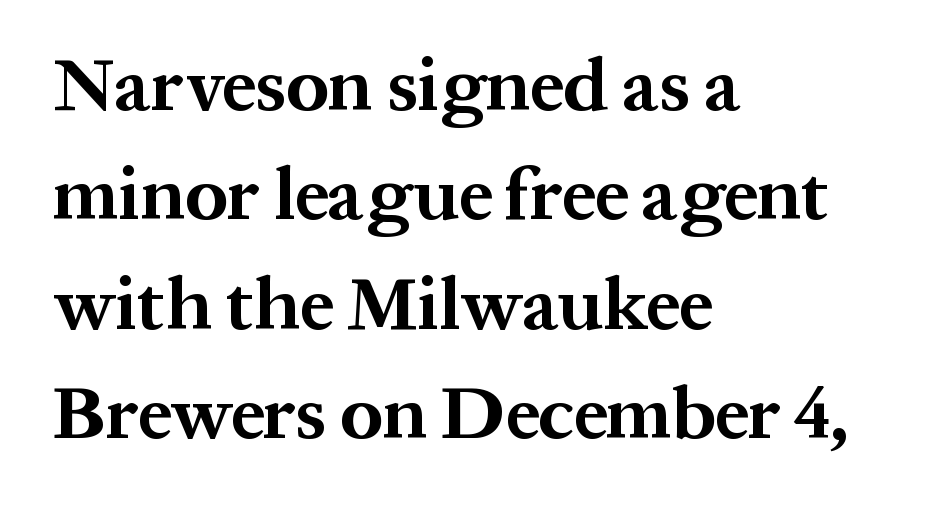
{"serif": "yes", "italic": "no", "bold": "yes", "weight": "bold", "width": "normal", "stroke_contrast": "medium", "x_height": "medium", "monospaced": "no", "underline": "no", "align": "left", "line_spacing": "normal", "line_spacing_ratio": 1.46, "letter_spacing": "normal", "letter_spacing_em": 0.0, "glyph_px": 75}
